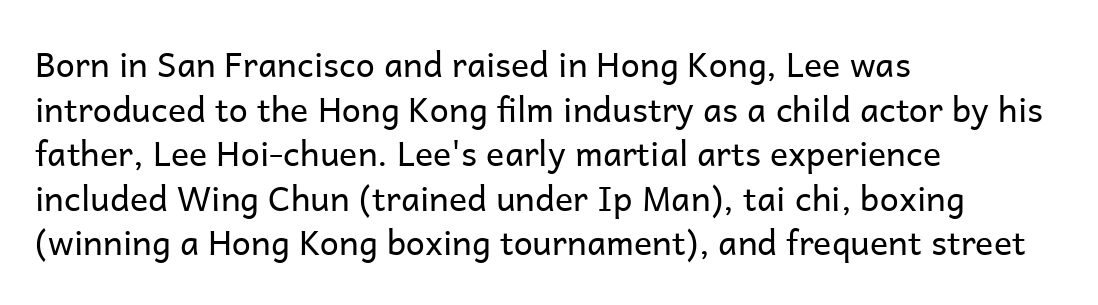
Unlike a traditional serif, this face leaves its strokes unadorned. This is roman type, the default non-slanted kind. Leading matches the norm, producing a regular column. Compared with a typical body face, this is equally light or lighter still. Is this a fixed-width face? No — the glyphs have proportional, varying widths.
